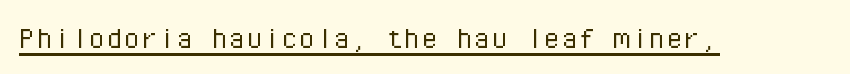
Short note: letters normally spaced. Here the designer chose a console-style face with uniform glyph widths. In terms of posture, this sample is upright. Honestly, the underline is the first thing you notice here. The typeface chosen for these lines omits serifs.
